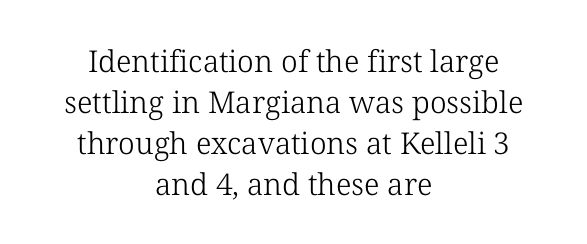
{"serif": "yes", "italic": "no", "bold": "no", "weight": "light", "width": "normal", "stroke_contrast": "low", "x_height": "medium", "monospaced": "no", "underline": "no", "align": "center", "line_spacing": "normal", "line_spacing_ratio": 1.37, "letter_spacing": "normal", "letter_spacing_em": 0.0, "glyph_px": 30}
